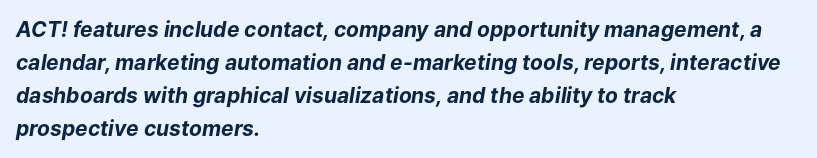
{"italic": "yes", "lean": "right", "slant_degrees": 9, "bold": "yes", "underline": "no", "align": "left", "line_spacing": "normal", "line_spacing_ratio": 1.57, "letter_spacing": "normal", "letter_spacing_em": 0.0, "glyph_px": 21}
